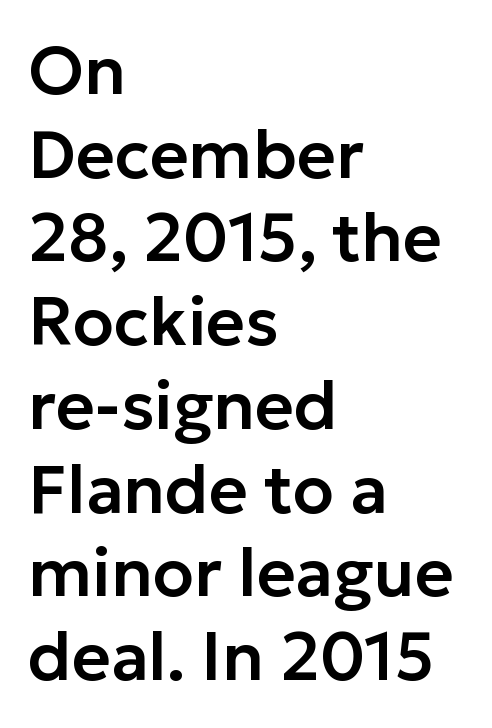
The image shows 67 px sans-serif type, upright; set left-aligned, normal line spacing (1.25x), normal letter spacing, not underlined; low stroke contrast and a medium x-height.
